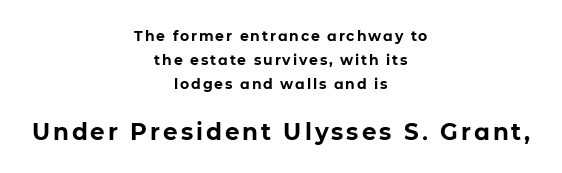
The image shows 23 px bold type, upright; set centered, normal line spacing (1.7x), not underlined; the second (bottom) block is 1.64x larger.
